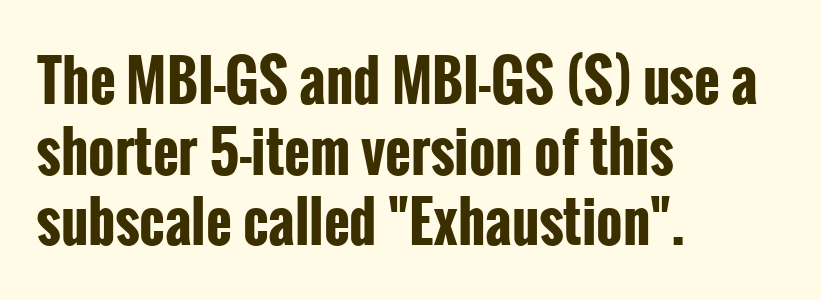
{"serif": "no", "italic": "no", "bold": "yes", "weight": "bold", "width": "condensed", "stroke_contrast": "low", "x_height": "medium", "monospaced": "no", "underline": "no", "align": "left", "line_spacing": "normal", "line_spacing_ratio": 1.26, "letter_spacing": "normal", "letter_spacing_em": 0.0, "glyph_px": 56}
